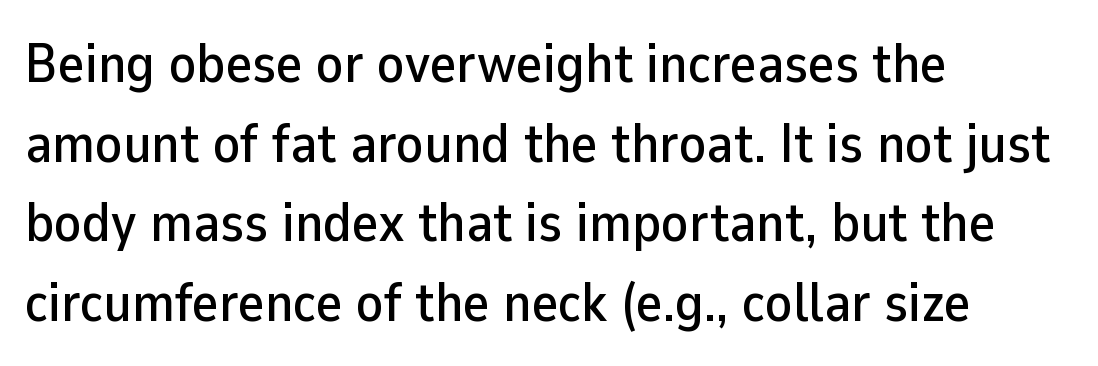
Italic? Not at all — the glyphs are vertical. Short and long lines alike share a common starting point at left. The horizontal fit of the characters is conventional and even. The rendering uses a moderate line-height, typical for paragraphs. The string is rendered with underlining switched off.
